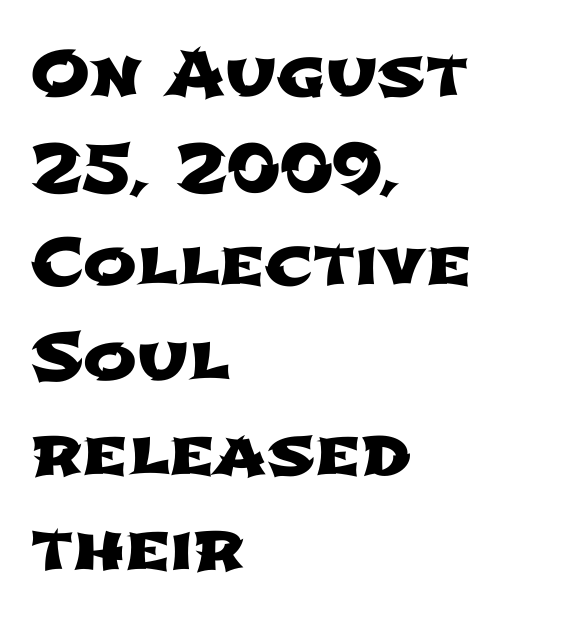
The image shows 64 px wide sans-serif type; set left-aligned, normal line spacing (1.48x), normal letter spacing, not underlined; low stroke contrast and a medium x-height.
